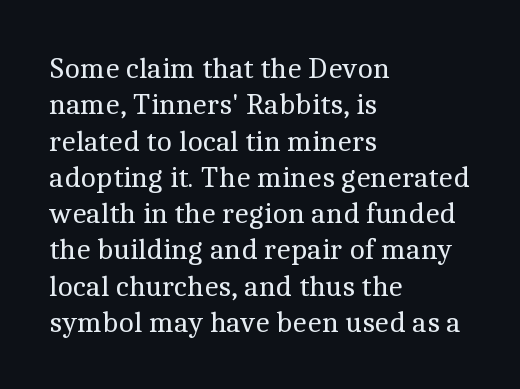
{"serif": "yes", "italic": "no", "bold": "no", "weight": "regular", "width": "normal", "x_height": "medium", "monospaced": "no", "underline": "no", "align": "left", "line_spacing_ratio": 1.21, "letter_spacing": "normal", "letter_spacing_em": 0.0, "glyph_px": 30}
